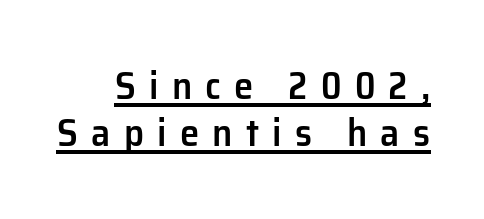
The image shows 39 px semibold sans-serif type, upright; set line spacing 1.21x, unusually wide letter spacing (+0.34 em), underlined; low stroke contrast and a medium x-height.
